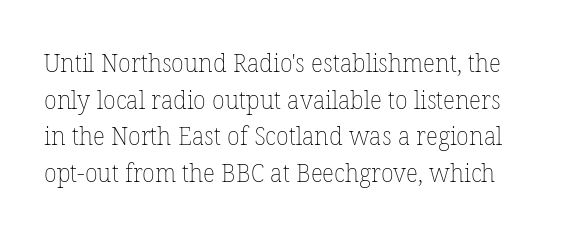
No heavy texture on the line: the type isn't bold. Unmarked baselines from the first word to the last. Reading down the column, the eye jumps a familiar distance to each next line. Each word holds together tightly as a unit, with standard inter-letter gaps. Posture: straight, roman, zero tilt.
